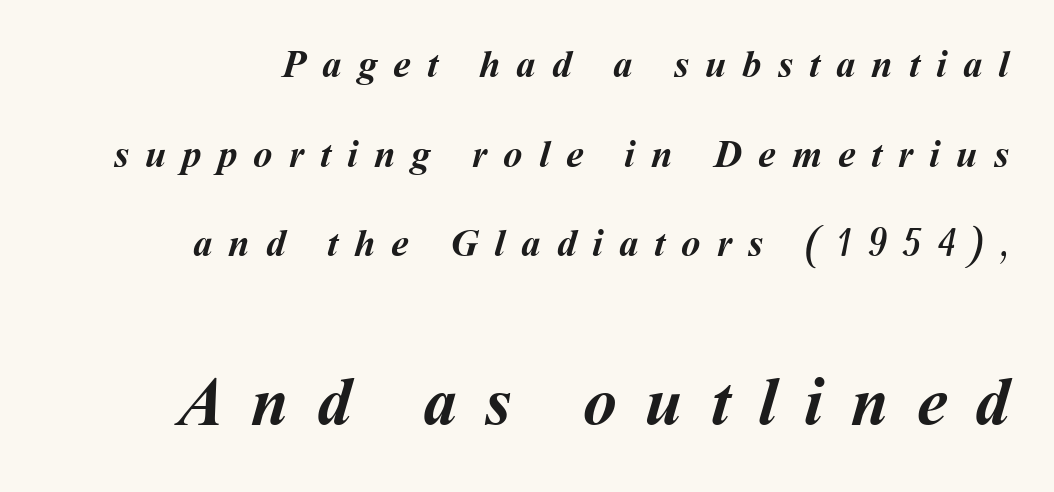
The image shows 68 px semibold type; set right-aligned, loose line spacing (2.3x), unusually wide letter spacing (+0.41 em), not underlined; the second (bottom) block is 1.74x larger; medium stroke contrast and a medium x-height.
